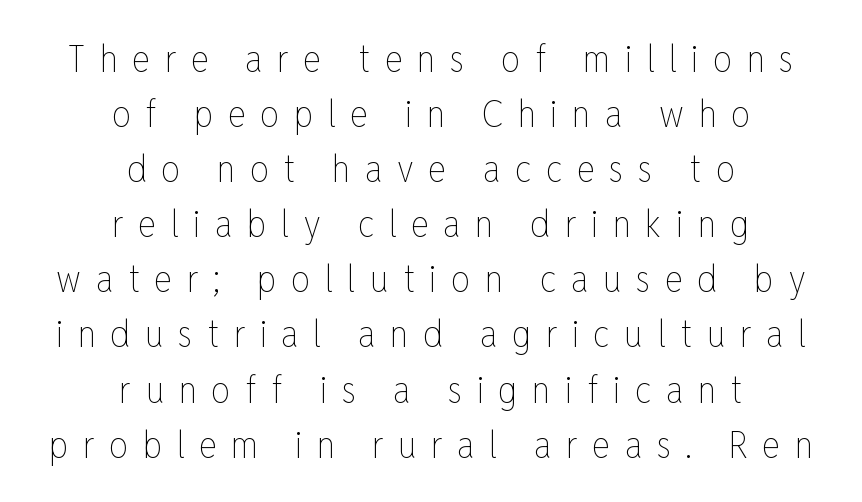
The image shows 38 px thin, condensed type, upright; set centered, normal line spacing (1.45x), unusually wide letter spacing (+0.38 em), not underlined; low stroke contrast and a medium x-height.
